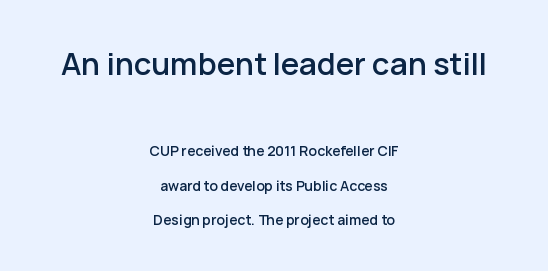
A typesetter would mark this as roman, not italic. Words appear dense and cohesive because spacing is normal. These lines stand farther apart than default settings would place them. The setting favours the middle, as headings and verse often do. Font category for this specimen: sans-serif. The first block has been scaled up relative to the second.
